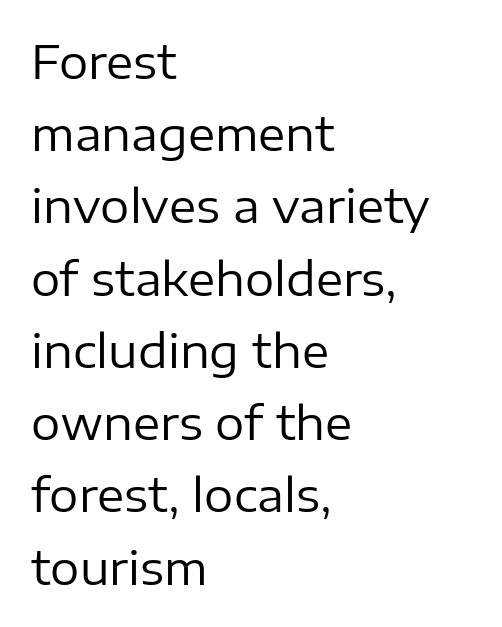
The image shows 46 px regular-weight sans-serif type, upright; set left-aligned, normal line spacing (1.57x), normal letter spacing, not underlined; low stroke contrast and a medium x-height.
